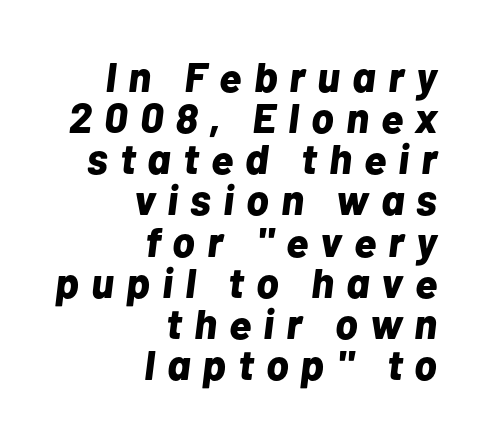
{"italic": "yes", "lean": "right", "slant_degrees": 7, "bold": "yes", "weight": "bold", "width": "normal", "stroke_contrast": "low", "x_height": "medium", "monospaced": "no", "underline": "no", "align": "right", "line_spacing": "tight", "line_spacing_ratio": 0.98, "letter_spacing": "wide", "letter_spacing_em": 0.29, "glyph_px": 42}
